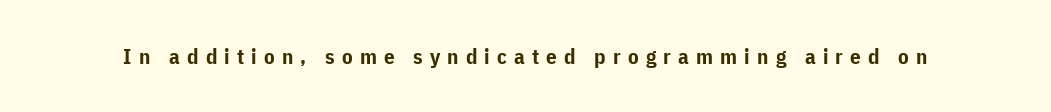
Plain, unruled lines of type. The face used here is rendered with a markedly widened letterfit. You can tell it's not italic because the verticals are truly vertical. Stroke thickness is high; the sample reads as a true bold.
